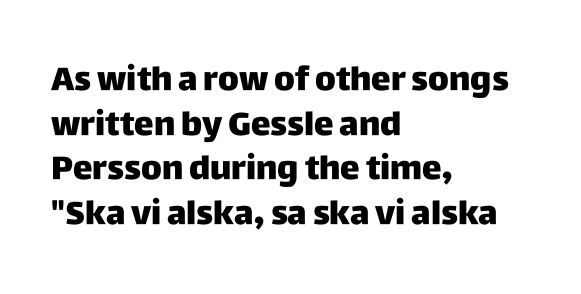
Q: Is the text bold? A: Yes.
Q: Is the text italic (slanted)? A: No, it is upright.
Q: Is the typeface a serif or a sans-serif typeface? A: Sans-serif.
Q: Is the text underlined? A: No.
Q: How is the paragraph aligned? A: Left-aligned.
Q: Is the spacing between letters normal or unusually wide? A: Normal.
Q: Is the spacing between lines tight, normal or loose? A: Normal.
Q: Width (condensed, normal, or wide)? A: Normal.
Q: Stroke contrast? A: Low.
Q: x-height? A: Large.
Q: Monospaced? A: No.
